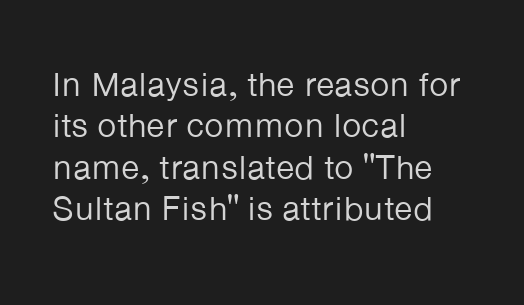
Q: Is the text bold? A: No.
Q: Is the text italic (slanted)? A: No, it is upright.
Q: Is the typeface a serif or a sans-serif typeface? A: Sans-serif.
Q: Is the text underlined? A: No.
Q: How is the paragraph aligned? A: Left-aligned.
Q: Is the spacing between letters normal or unusually wide? A: Normal.
Q: Width (condensed, normal, or wide)? A: Normal.
Q: Stroke contrast? A: Low.
Q: x-height? A: Medium.
Q: Monospaced? A: No.
